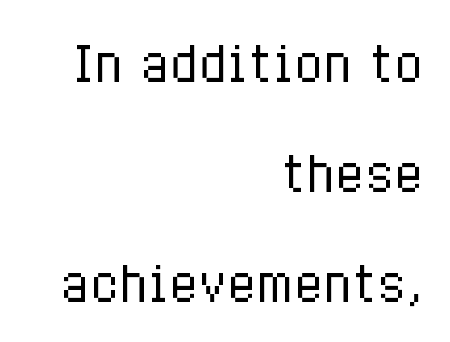
Q: Is the text bold? A: No.
Q: Is the text italic (slanted)? A: No, it is upright.
Q: Is the text underlined? A: No.
Q: How is the paragraph aligned? A: Right-aligned.
Q: Is the spacing between letters normal or unusually wide? A: Normal.
Q: Is the spacing between lines tight, normal or loose? A: Loose.
Q: Width (condensed, normal, or wide)? A: Condensed.
Q: Stroke contrast? A: Low.
Q: x-height? A: Medium.
Q: Monospaced? A: No.
